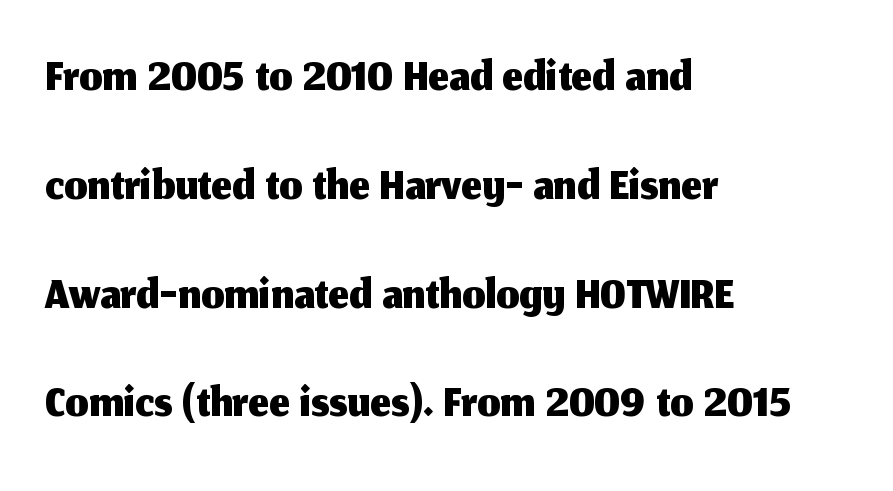
Q: Is the text italic (slanted)? A: No, it is upright.
Q: Is the typeface a serif or a sans-serif typeface? A: Sans-serif.
Q: Is the text underlined? A: No.
Q: How is the paragraph aligned? A: Left-aligned.
Q: Is the spacing between letters normal or unusually wide? A: Normal.
Q: Is the spacing between lines tight, normal or loose? A: Normal.
Q: Width (condensed, normal, or wide)? A: Normal.
Q: Stroke contrast? A: Medium.
Q: x-height? A: Medium.
Q: Monospaced? A: No.
